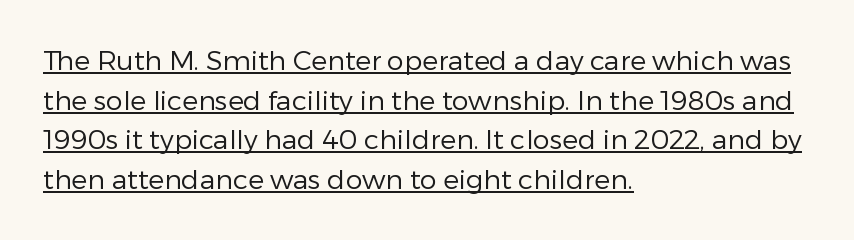
Teacher's note: observe the even left margin — that is flush-left alignment. Does the leading feel generous? No, just average. Notice how a bar underscores the lettering throughout. Compared with a typical body face, this is equally light or lighter still.
